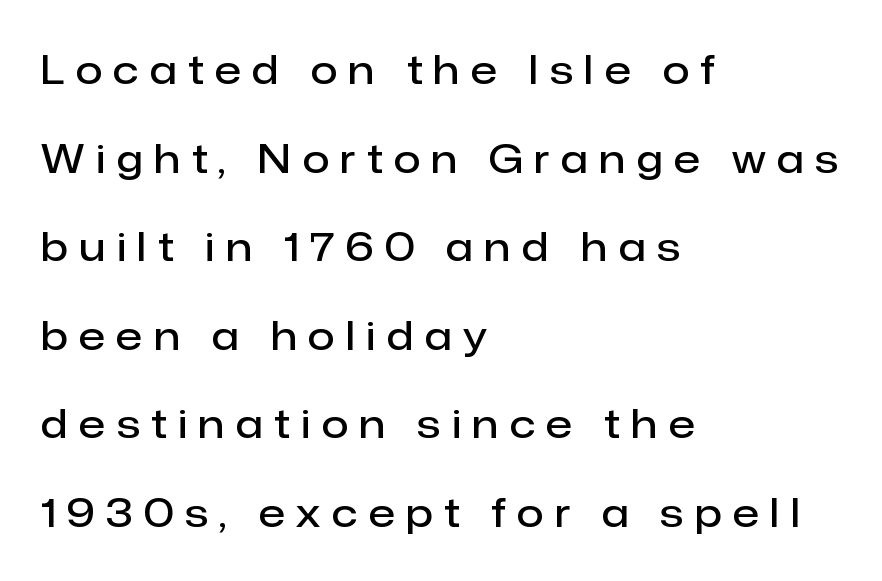
{"serif": "no", "italic": "no", "bold": "semi", "weight": "semibold", "width": "normal", "stroke_contrast": "low", "x_height": "medium", "monospaced": "no", "underline": "no", "align": "left", "line_spacing": "loose", "line_spacing_ratio": 2.27, "letter_spacing": "wide", "letter_spacing_em": 0.3, "glyph_px": 39}
